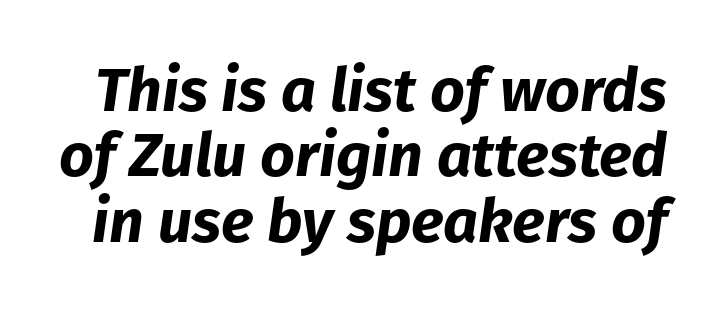
{"italic": "yes", "lean": "right", "slant_degrees": 8, "bold": "yes", "weight": "bold", "width": "normal", "stroke_contrast": "low", "x_height": "medium", "monospaced": "no", "underline": "no", "line_spacing": "tight", "line_spacing_ratio": 1.07, "letter_spacing": "normal", "letter_spacing_em": 0.0, "glyph_px": 61}
